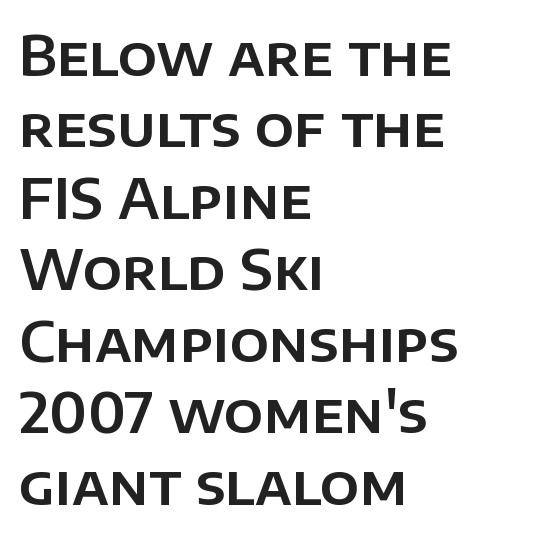
{"serif": "no", "italic": "no", "width": "normal", "stroke_contrast": "low", "x_height": "large", "monospaced": "no", "underline": "no", "align": "left", "line_spacing": "normal", "line_spacing_ratio": 1.3, "letter_spacing": "normal", "letter_spacing_em": 0.0, "glyph_px": 55}
